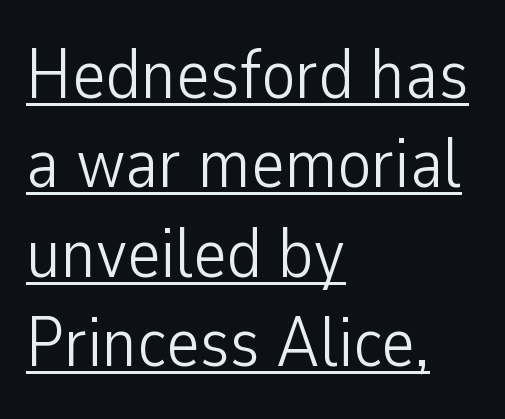
{"serif": "no", "italic": "no", "bold": "no", "weight": "light", "width": "condensed", "stroke_contrast": "low", "x_height": "medium", "monospaced": "no", "underline": "yes", "align": "left", "line_spacing": "normal", "line_spacing_ratio": 1.26, "letter_spacing": "normal", "letter_spacing_em": 0.0, "glyph_px": 71}
